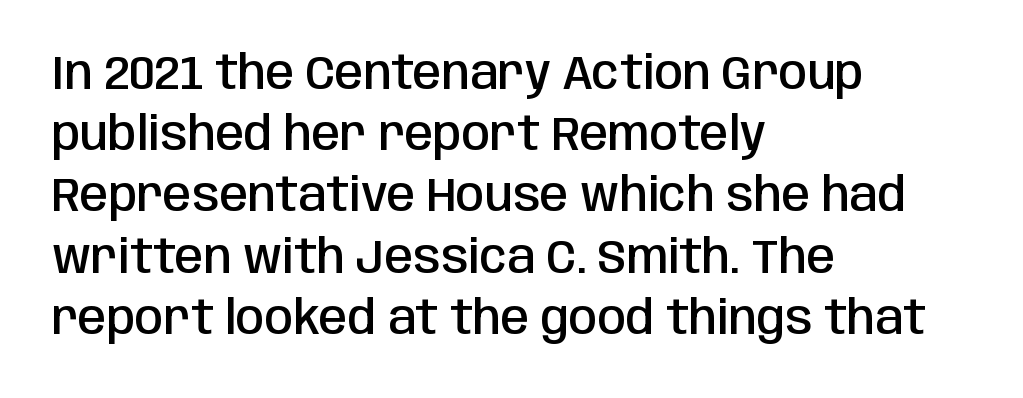
{"serif": "no", "italic": "no", "bold": "semi", "weight": "semibold", "width": "condensed", "stroke_contrast": "low", "x_height": "large", "monospaced": "no", "underline": "no", "align": "left", "line_spacing": "normal", "line_spacing_ratio": 1.33, "letter_spacing": "normal", "letter_spacing_em": 0.0, "glyph_px": 46}
